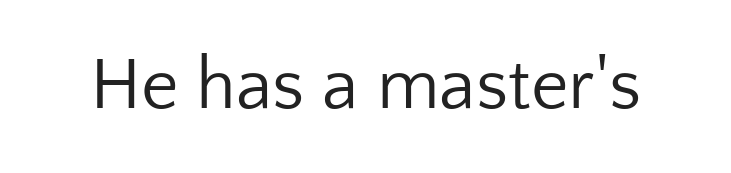
Notice how the stems are strictly vertical — no italics here. There is no visible air inserted between adjacent glyphs. Look at the bottom of the vertical strokes: they stop flat, with no serifs. The font is comparable to plain body text, perhaps lighter. Anything drawn beneath the words? Only blank space.
